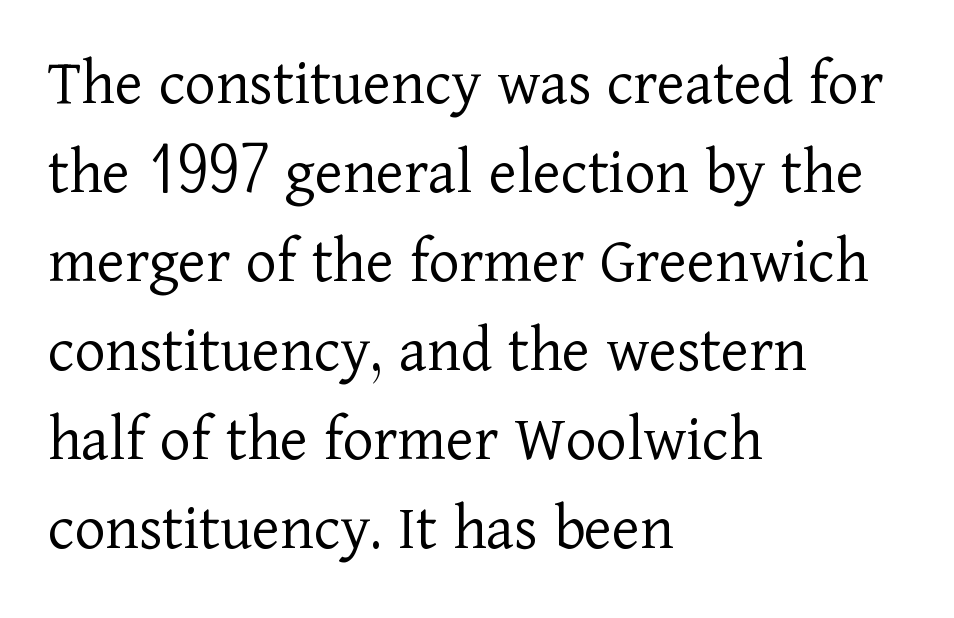
{"serif": "yes", "italic": "no", "bold": "no", "weight": "light", "width": "normal", "stroke_contrast": "low", "x_height": "medium", "monospaced": "no", "underline": "no", "align": "left", "line_spacing": "normal", "line_spacing_ratio": 1.35, "letter_spacing": "normal", "letter_spacing_em": 0.0, "glyph_px": 66}
